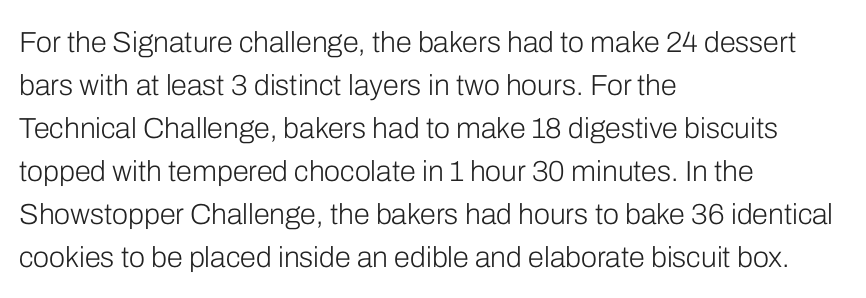
The image shows 29 px light sans-serif type, upright; set left-aligned, normal line spacing (1.48x), normal letter spacing, not underlined; low stroke contrast and a medium x-height.
